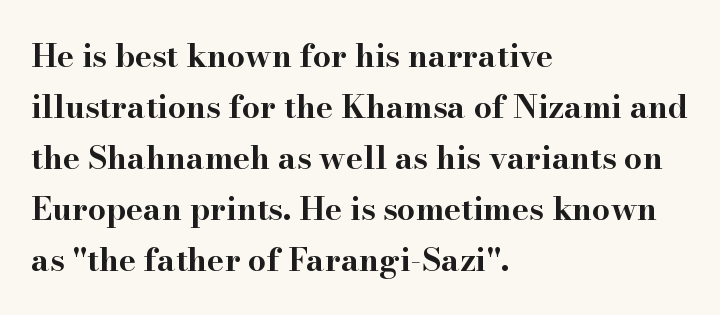
Which margin do the lines hug? The left one — the right edge is uneven. Words appear dense and cohesive because spacing is normal. Beneath every word, the page is bare. The passage shown is typed in a proportional face where columns would drift. In terms of letterform style, serifs are clearly present. In terms of leading, this rendering sits right in the middle.
